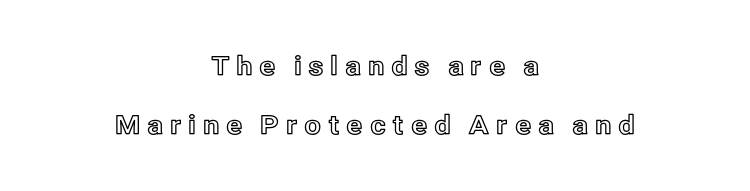
{"italic": "no", "underline": "no", "align": "center", "line_spacing": "loose", "line_spacing_ratio": 2.26, "letter_spacing": "wide", "letter_spacing_em": 0.25, "glyph_px": 26}
